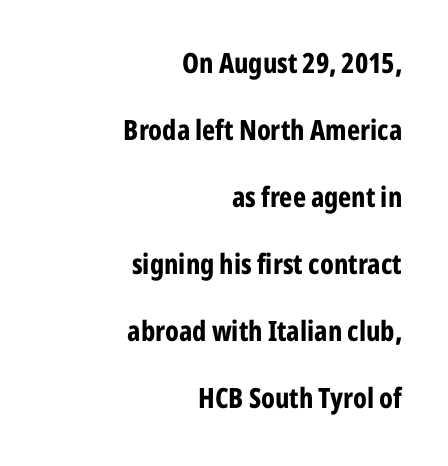
Q: Is the text bold? A: Yes.
Q: Is the text italic (slanted)? A: No, it is upright.
Q: Is the typeface a serif or a sans-serif typeface? A: Sans-serif.
Q: Is the text underlined? A: No.
Q: How is the paragraph aligned? A: Right-aligned.
Q: Is the spacing between letters normal or unusually wide? A: Normal.
Q: Is the spacing between lines tight, normal or loose? A: Loose.
Q: Width (condensed, normal, or wide)? A: Condensed.
Q: Stroke contrast? A: Low.
Q: x-height? A: Medium.
Q: Monospaced? A: No.
